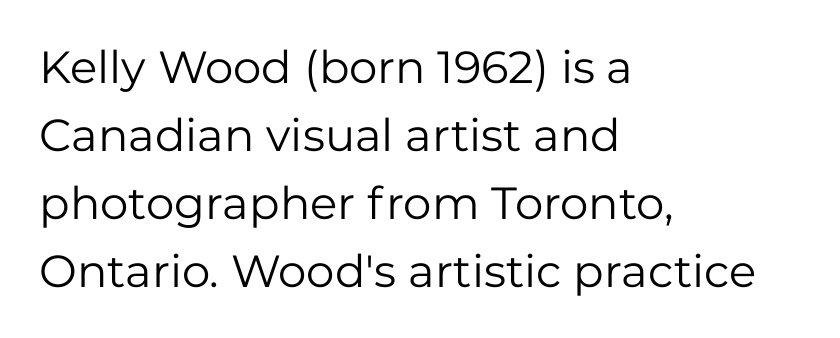
{"serif": "no", "italic": "no", "bold": "no", "weight": "regular", "width": "normal", "stroke_contrast": "low", "x_height": "medium", "monospaced": "no", "underline": "no", "align": "left", "line_spacing": "normal", "line_spacing_ratio": 1.51, "letter_spacing": "normal", "letter_spacing_em": 0.0, "glyph_px": 45}
